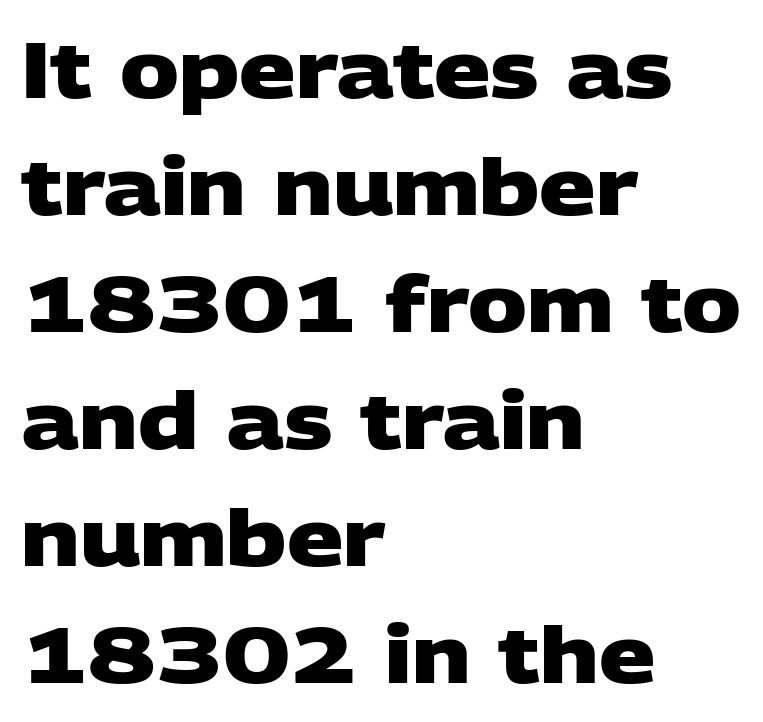
Q: Is the text bold? A: Yes.
Q: Is the typeface a serif or a sans-serif typeface? A: Sans-serif.
Q: Is the text underlined? A: No.
Q: How is the paragraph aligned? A: Left-aligned.
Q: Is the spacing between letters normal or unusually wide? A: Normal.
Q: Is the spacing between lines tight, normal or loose? A: Normal.
Q: Width (condensed, normal, or wide)? A: Wide.
Q: Stroke contrast? A: Low.
Q: x-height? A: Large.
Q: Monospaced? A: No.
